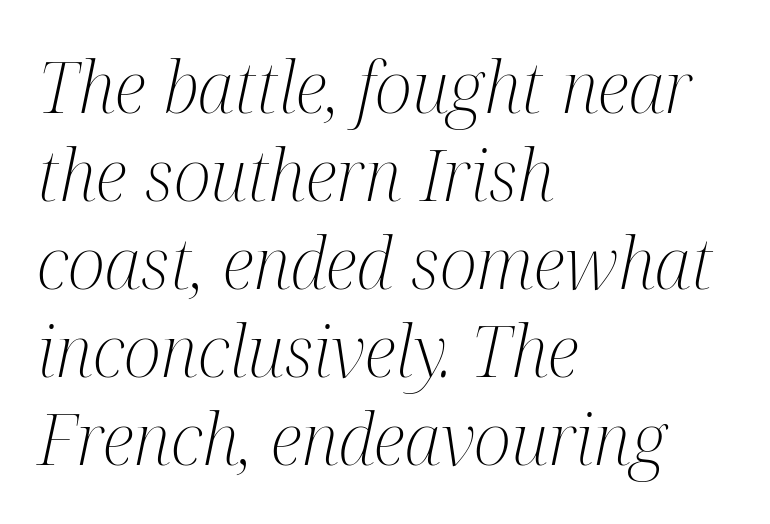
{"serif": "yes", "italic": "yes", "lean": "right", "slant_degrees": 12, "bold": "no", "weight": "light", "width": "condensed", "stroke_contrast": "medium", "x_height": "medium", "monospaced": "no", "underline": "no", "align": "left", "line_spacing_ratio": 1.24, "letter_spacing": "normal", "letter_spacing_em": 0.0, "glyph_px": 71}
